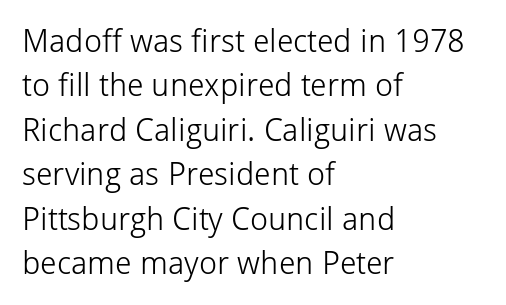
Q: Is the text bold? A: No.
Q: Is the text italic (slanted)? A: No, it is upright.
Q: Is the typeface a serif or a sans-serif typeface? A: Sans-serif.
Q: Is the text underlined? A: No.
Q: How is the paragraph aligned? A: Left-aligned.
Q: Is the spacing between letters normal or unusually wide? A: Normal.
Q: Is the spacing between lines tight, normal or loose? A: Normal.
Q: Width (condensed, normal, or wide)? A: Normal.
Q: Stroke contrast? A: Low.
Q: x-height? A: Medium.
Q: Monospaced? A: No.
